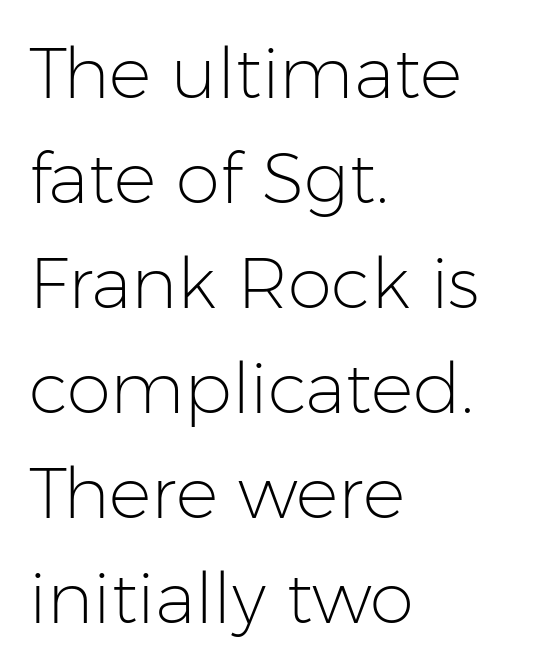
{"serif": "no", "italic": "no", "bold": "no", "weight": "light", "width": "normal", "stroke_contrast": "low", "x_height": "medium", "monospaced": "no", "underline": "no", "align": "left", "line_spacing": "normal", "line_spacing_ratio": 1.48, "letter_spacing": "normal", "letter_spacing_em": 0.0, "glyph_px": 71}
